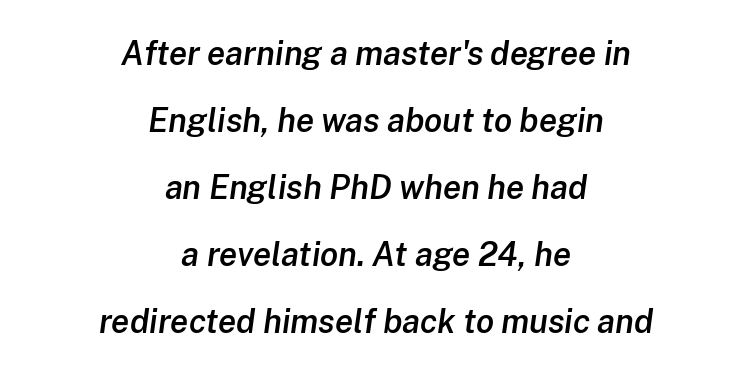
The image shows 33 px semibold type, italic (leaning right); set centered, loose line spacing (2.03x), normal letter spacing, not underlined; low stroke contrast and a medium x-height.
